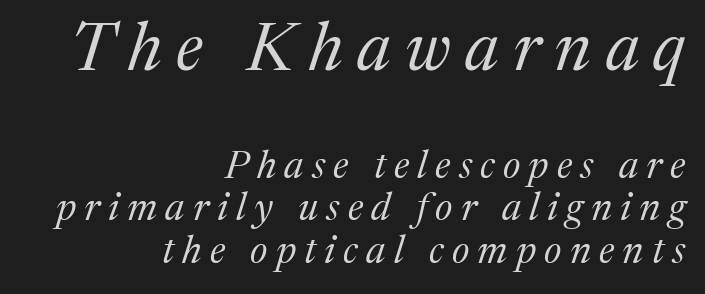
{"serif": "yes", "italic": "yes", "lean": "right", "slant_degrees": 17, "bold": "no", "weight": "regular", "width": "normal", "stroke_contrast": "medium", "x_height": "medium", "monospaced": "no", "underline": "no", "align": "right", "line_spacing": "tight", "line_spacing_ratio": 1.09, "letter_spacing": "wide", "letter_spacing_em": 0.21, "larger_block": "first", "size_ratio": 1.74, "glyph_px": 68}
